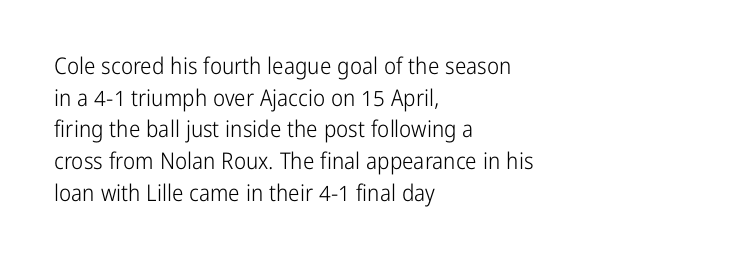
Q: Is the text bold? A: No.
Q: Is the text italic (slanted)? A: No, it is upright.
Q: Is the text underlined? A: No.
Q: How is the paragraph aligned? A: Left-aligned.
Q: Is the spacing between letters normal or unusually wide? A: Normal.
Q: Is the spacing between lines tight, normal or loose? A: Normal.
